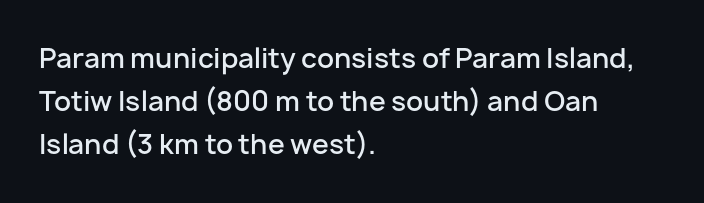
The image shows 27 px text type, upright; set left-aligned, normal line spacing (1.6x), normal letter spacing, not underlined.
